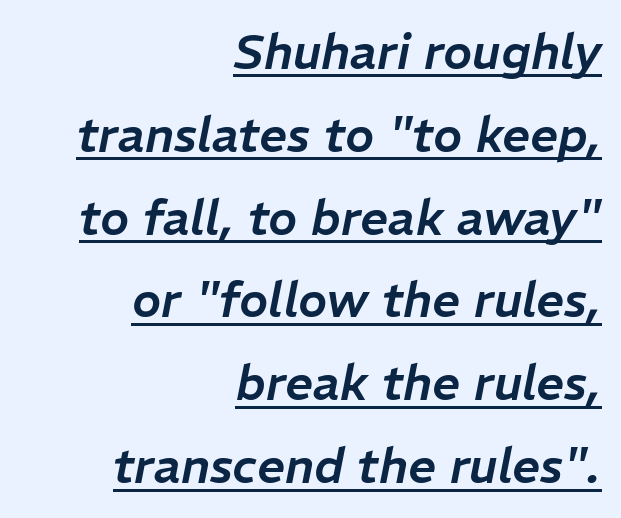
Q: Is the text italic (slanted)? A: Yes, it leans right by about 11 degrees.
Q: Is the text underlined? A: Yes.
Q: How is the paragraph aligned? A: Right-aligned.
Q: Is the spacing between letters normal or unusually wide? A: Normal.
Q: Is the spacing between lines tight, normal or loose? A: Normal.
Q: Width (condensed, normal, or wide)? A: Normal.
Q: Stroke contrast? A: Low.
Q: x-height? A: Medium.
Q: Monospaced? A: No.
